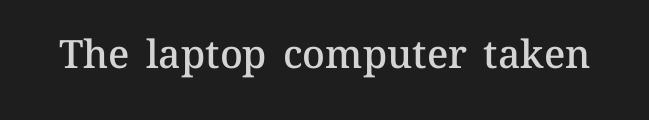
The image shows 39 px semibold type, upright; set normal letter spacing, not underlined; medium stroke contrast and a medium x-height.
